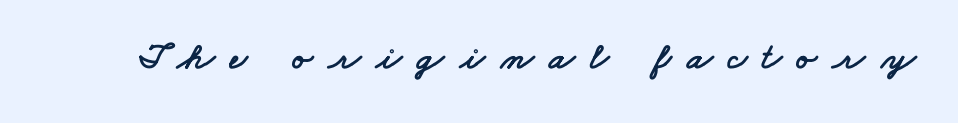
The image shows 38 px wide sans-serif type; set unusually wide letter spacing (+0.4 em), not underlined; low stroke contrast and a small x-height.
